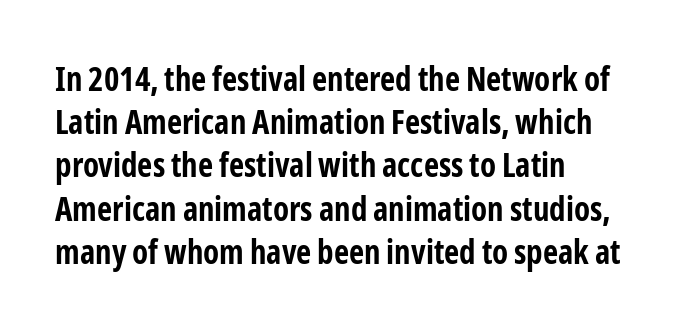
Q: Is the text bold? A: Yes.
Q: Is the text italic (slanted)? A: No, it is upright.
Q: Is the typeface a serif or a sans-serif typeface? A: Sans-serif.
Q: Is the text underlined? A: No.
Q: How is the paragraph aligned? A: Left-aligned.
Q: Is the spacing between letters normal or unusually wide? A: Normal.
Q: Is the spacing between lines tight, normal or loose? A: Normal.
Q: Width (condensed, normal, or wide)? A: Condensed.
Q: Stroke contrast? A: Low.
Q: x-height? A: Medium.
Q: Monospaced? A: No.
